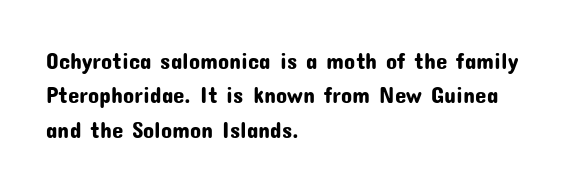
Q: Is the text italic (slanted)? A: No, it is upright.
Q: Is the text underlined? A: No.
Q: How is the paragraph aligned? A: Left-aligned.
Q: Is the spacing between letters normal or unusually wide? A: Normal.
Q: Is the spacing between lines tight, normal or loose? A: Normal.
